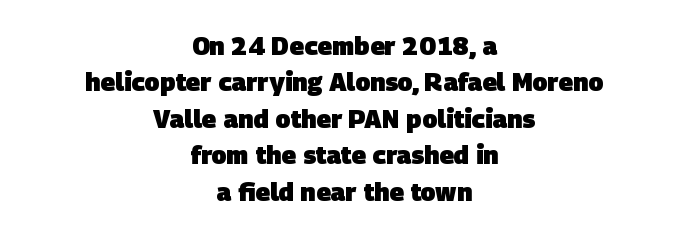
Descenders are the only things crossing below the line. Letter spacing: default. The vertical gap from one line to the next is medium. The passage is arranged like a title page — every line centered. Is the type bold? Yes — the strokes are clearly thick and heavy.
